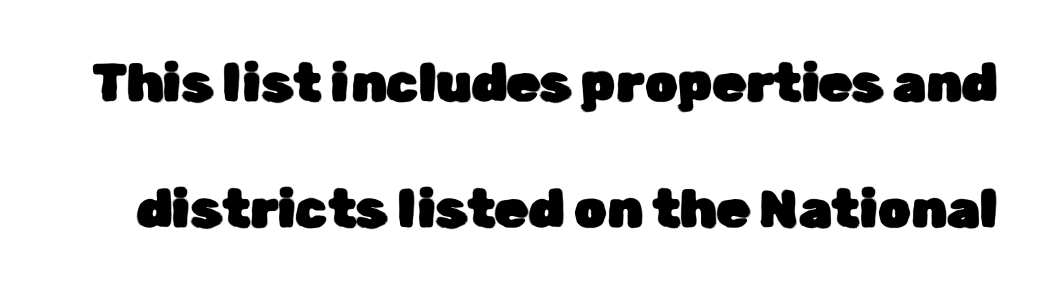
Glance below the letters and you will spot only blank space. A typesetter would call this leading open, well beyond the default. Is this a fixed-width face? No — the glyphs have proportional, varying widths. Vertical strokes here are truly vertical.
